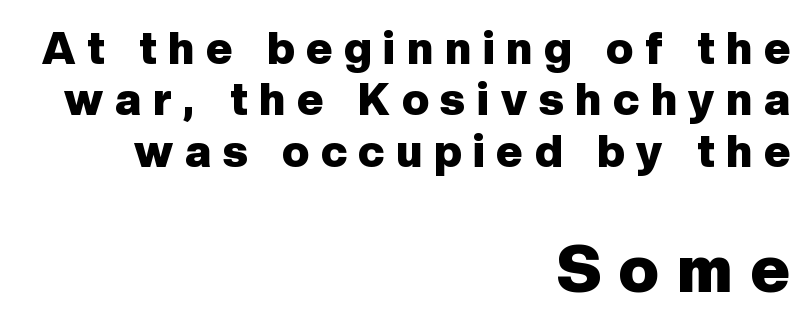
The image shows 67 px heavy sans-serif type, upright; set right-aligned, tight line spacing (1.14x), unusually wide letter spacing (+0.26 em), not underlined; the second (bottom) block is 1.49x larger; low stroke contrast and a medium x-height.
